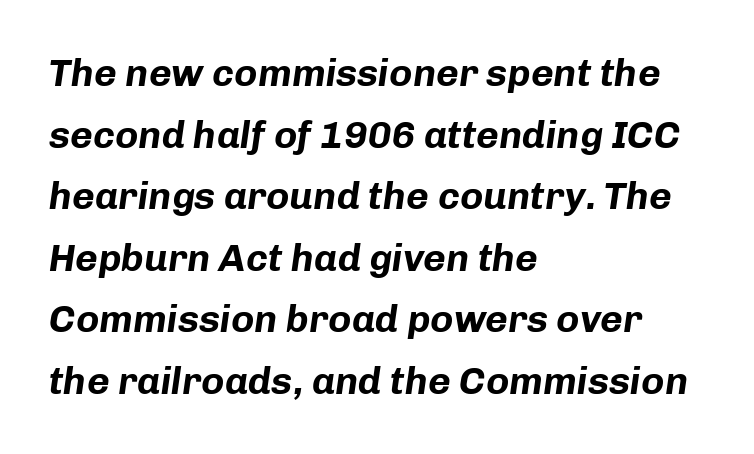
{"italic": "yes", "lean": "right", "slant_degrees": 8, "bold": "yes", "weight": "bold", "width": "normal", "stroke_contrast": "low", "x_height": "medium", "monospaced": "no", "underline": "no", "align": "left", "line_spacing": "normal", "line_spacing_ratio": 1.58, "letter_spacing": "normal", "letter_spacing_em": 0.0, "glyph_px": 39}
